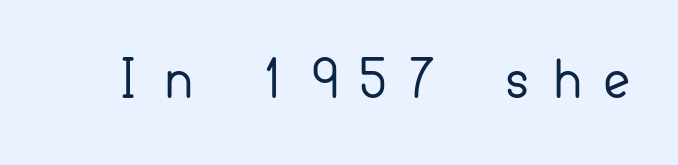
The image shows 52 px regular-weight sans-serif type, upright; set unusually wide letter spacing (+0.31 em), not underlined; low stroke contrast and a small x-height.
